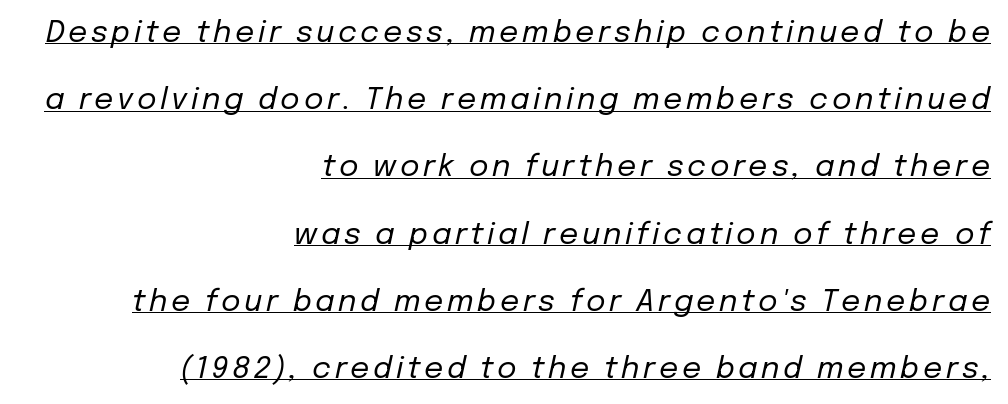
{"italic": "yes", "lean": "right", "slant_degrees": 12, "bold": "no", "weight": "regular", "width": "normal", "stroke_contrast": "low", "x_height": "medium", "monospaced": "no", "underline": "yes", "align": "right", "line_spacing": "loose", "line_spacing_ratio": 2.24, "glyph_px": 30}
